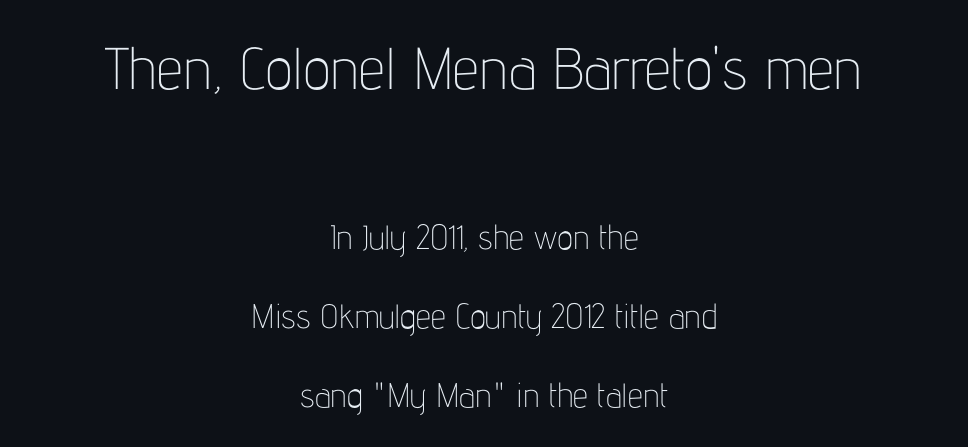
Q: Is the text bold? A: No.
Q: Is the text italic (slanted)? A: No, it is upright.
Q: Is the typeface a serif or a sans-serif typeface? A: Sans-serif.
Q: Is the text underlined? A: No.
Q: How is the paragraph aligned? A: Centered.
Q: Is the spacing between letters normal or unusually wide? A: Normal.
Q: Is the spacing between lines tight, normal or loose? A: Loose.
Q: Which block of text is set in a larger size, the first (top) or the second (bottom)? A: The first (top) one.
Q: Width (condensed, normal, or wide)? A: Condensed.
Q: Stroke contrast? A: Low.
Q: x-height? A: Medium.
Q: Monospaced? A: No.
